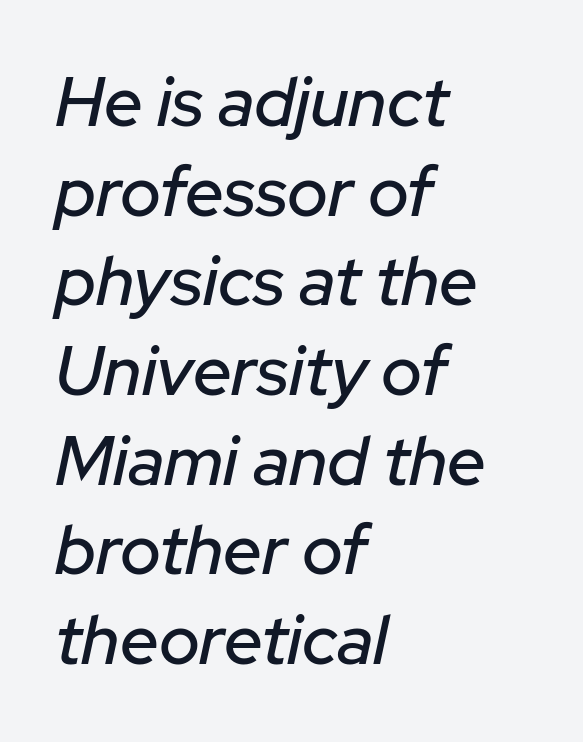
The image shows 69 px text type, italic (leaning right); set left-aligned, normal line spacing (1.3x), normal letter spacing, not underlined; low stroke contrast and a medium x-height.
